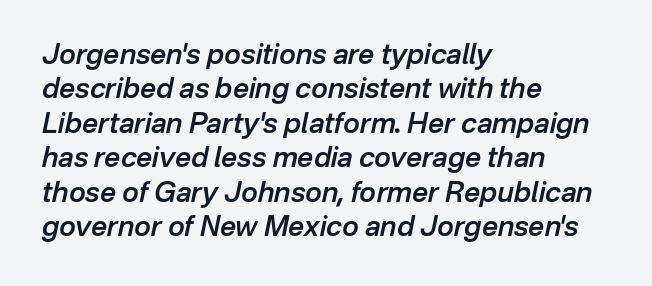
Characters are canted at an angle relative to the baseline's perpendicular. Every row of glyphs begins at an identical x-position on the left. Here the glyphs are tracked normally, forming tight word shapes. These lines are rendered in a variable-pitch font.
